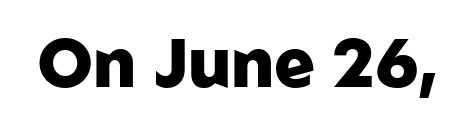
{"serif": "no", "italic": "no", "bold": "yes", "weight": "heavy", "width": "normal", "stroke_contrast": "low", "x_height": "medium", "monospaced": "no", "underline": "no", "letter_spacing": "normal", "letter_spacing_em": 0.0, "glyph_px": 68}
